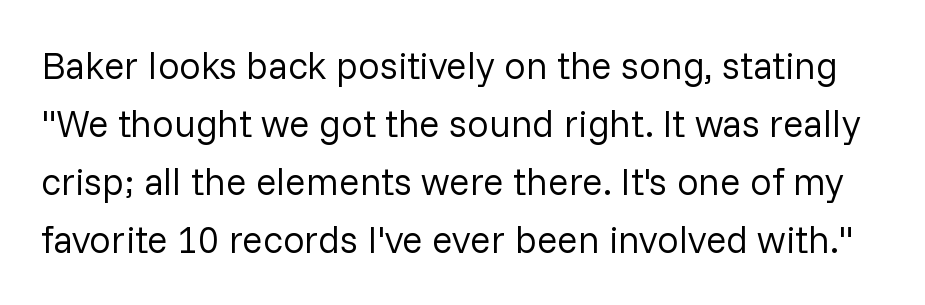
{"serif": "no", "italic": "no", "bold": "no", "weight": "regular", "width": "normal", "stroke_contrast": "low", "x_height": "medium", "monospaced": "no", "underline": "no", "line_spacing": "normal", "line_spacing_ratio": 1.53, "letter_spacing": "normal", "letter_spacing_em": 0.0, "glyph_px": 38}
